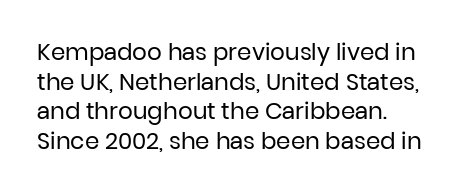
Q: Is the text bold? A: No.
Q: Is the text italic (slanted)? A: No, it is upright.
Q: Is the text underlined? A: No.
Q: How is the paragraph aligned? A: Left-aligned.
Q: Is the spacing between letters normal or unusually wide? A: Normal.
Q: Is the spacing between lines tight, normal or loose? A: Normal.
